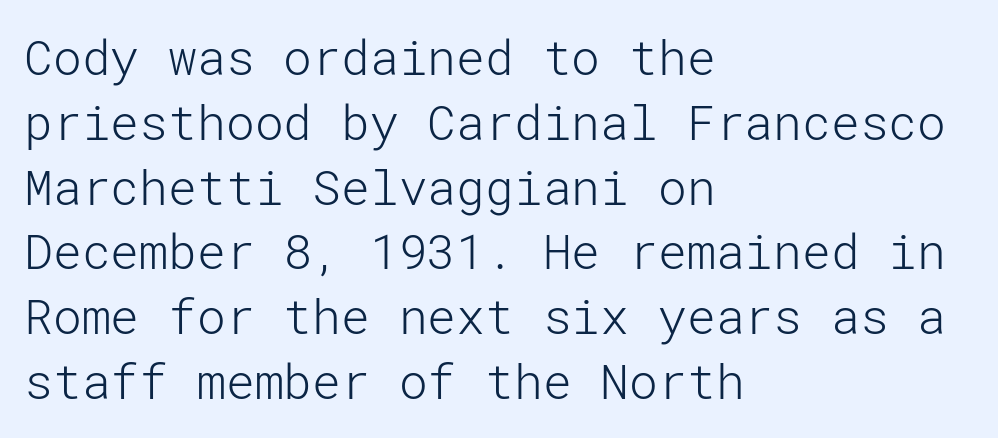
The image shows 48 px light sans-serif type, upright; set left-aligned, normal line spacing (1.35x), normal letter spacing, not underlined; low stroke contrast and a medium x-height.
